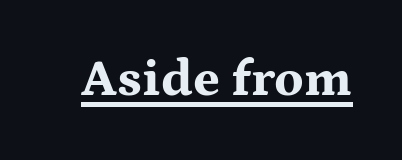
The image shows 52 px bold, wide serif type, upright; set normal letter spacing, underlined; medium stroke contrast and a medium x-height.
